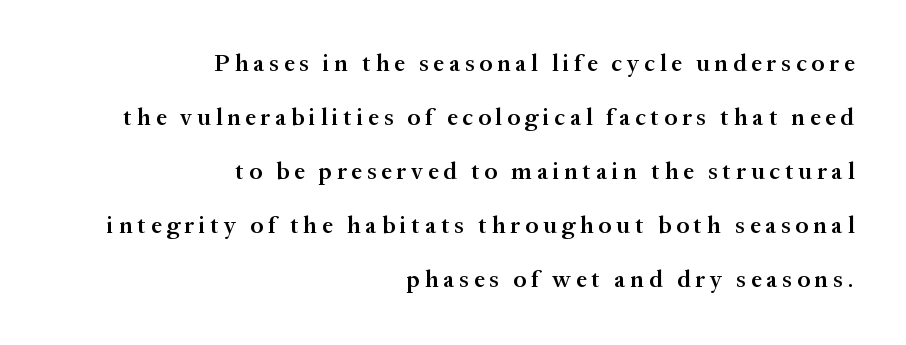
The image shows 24 px text type, upright; set right-aligned, loose line spacing (2.25x), unusually wide letter spacing (+0.2 em), not underlined.
